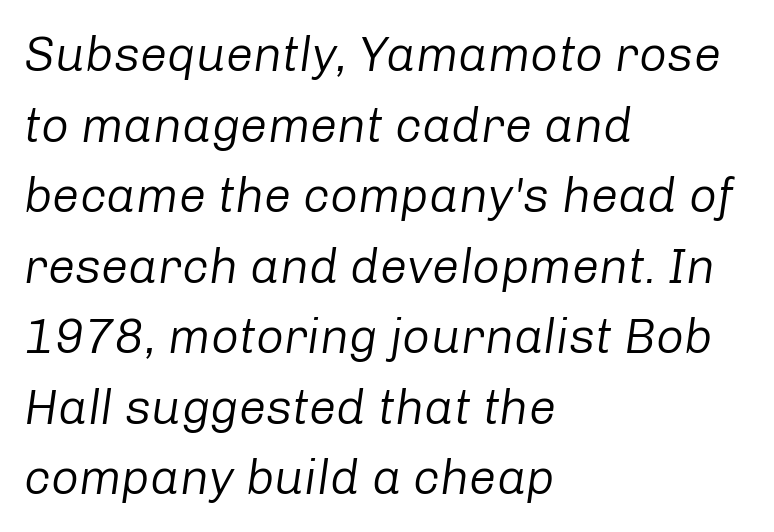
No letter is thick-stroked: the sample isn't bold. The letters advance in unequal steps, a hallmark of proportional type. Glyph-to-glyph distance matches everyday printed text. Designer's note — italics engaged. Summary of vertical rhythm: regular, with standard interline spacing.
